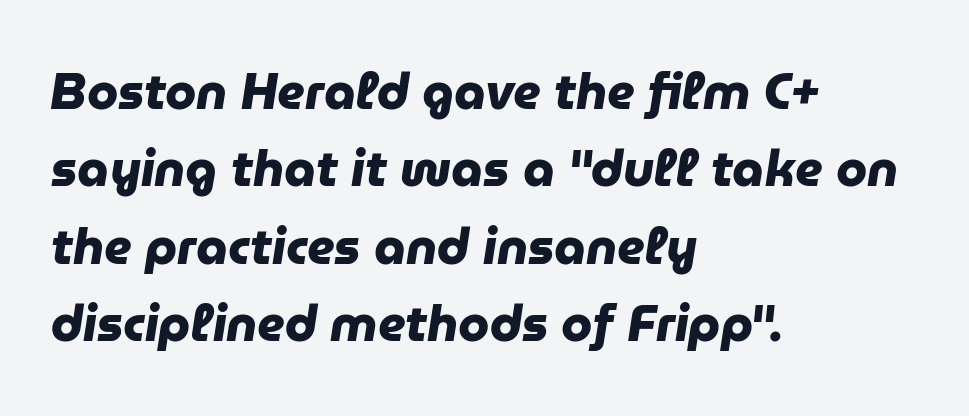
Type without underlining. In terms of leading, this rendering sits right in the middle. Tracking here is standard; glyphs follow each other at the usual distance. No feet cap the strokes, marking this as sans-serif type.
